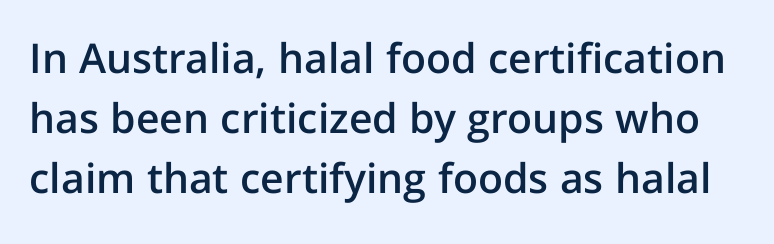
Rows of type keep a routine distance in the vertical direction. Is this a fixed-width face? No — the glyphs have proportional, varying widths. The letters stand straight up with perfectly vertical stems. Underline: absent.
